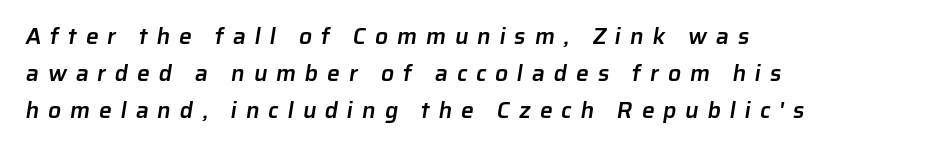
{"bold": "semi", "underline": "no", "align": "left", "line_spacing": "normal", "line_spacing_ratio": 1.6, "letter_spacing": "wide", "letter_spacing_em": 0.38, "glyph_px": 23}
